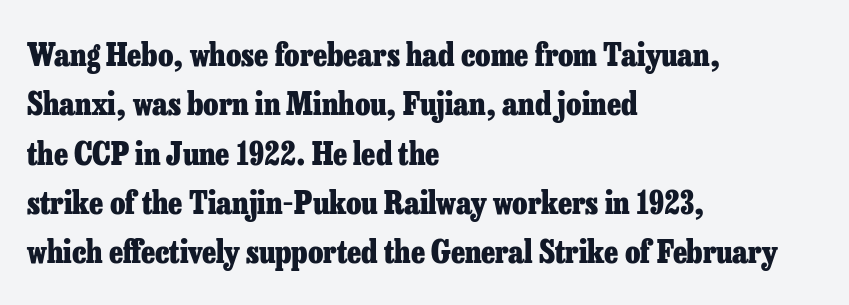
A typesetter would label this face a serif. Is the letter spacing exaggerated? No — it looks like the ordinary default. The passage shown is typed in a proportional face where columns would drift. One-word summary of the alignment: left. Honestly, the row spacing looks completely unremarkable. The zone under the glyphs is completely vacant.
